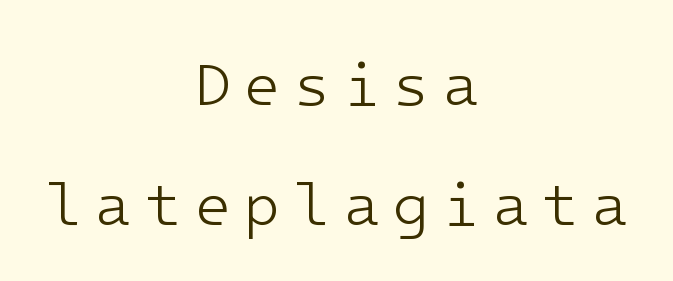
The image shows 61 px light sans-serif type, upright, monospaced; set centered, loose line spacing (1.96x), unusually wide letter spacing (+0.2 em), not underlined; low stroke contrast and a medium x-height.
